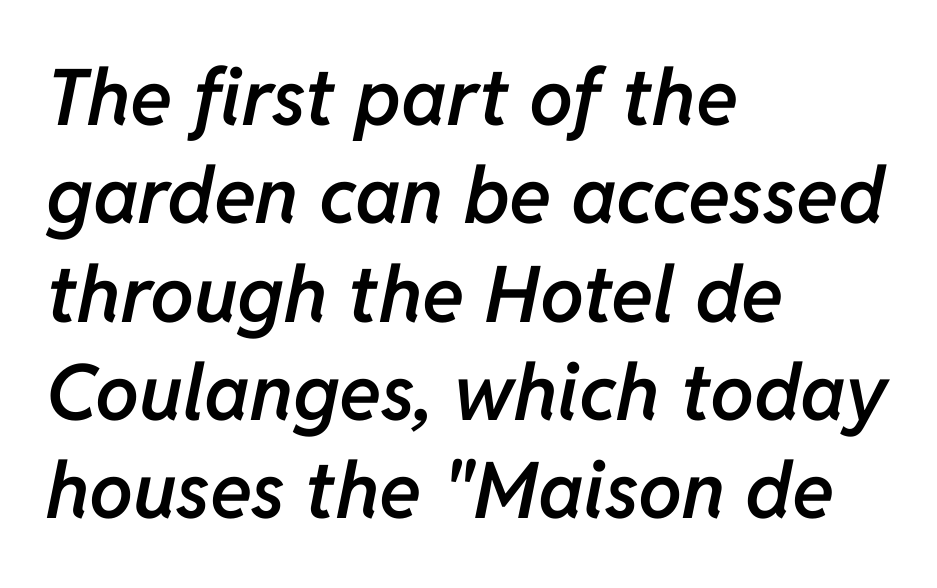
Q: Is the text bold? A: Semi-bold.
Q: Is the text italic (slanted)? A: Yes, it leans right by about 11 degrees.
Q: Is the text underlined? A: No.
Q: How is the paragraph aligned? A: Left-aligned.
Q: Is the spacing between letters normal or unusually wide? A: Normal.
Q: Is the spacing between lines tight, normal or loose? A: Normal.
Q: Width (condensed, normal, or wide)? A: Normal.
Q: Stroke contrast? A: Low.
Q: x-height? A: Medium.
Q: Monospaced? A: No.
